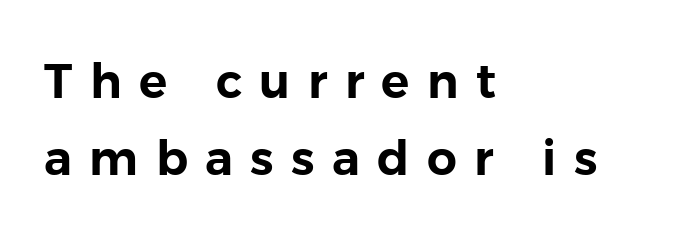
{"serif": "no", "italic": "no", "width": "normal", "stroke_contrast": "low", "x_height": "medium", "monospaced": "no", "underline": "no", "align": "left", "line_spacing": "normal", "line_spacing_ratio": 1.63, "letter_spacing": "wide", "letter_spacing_em": 0.37, "glyph_px": 47}
